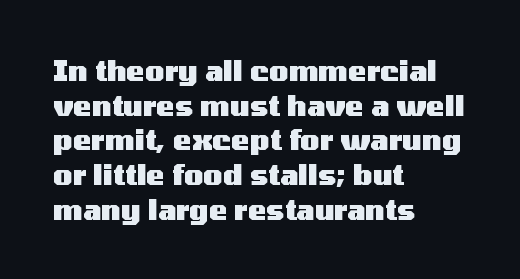
Spacing between characters is what you'd get straight out of the box. Notice how thick the strokes are: this is what a full bold looks like. A clean baseline with only descenders dipping below it. Notice how the passage keeps a crisp vertical edge on the left only. Italic? Not at all — the glyphs are vertical.
